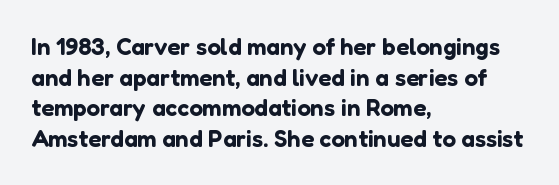
These lines stack with their left ends in a neat column. This sample uses plain, unmodified letter spacing. Rows of type keep a routine distance in the vertical direction. The glyphs are unaccompanied by any horizontal stroke below them. Vertical strokes here are truly vertical.
